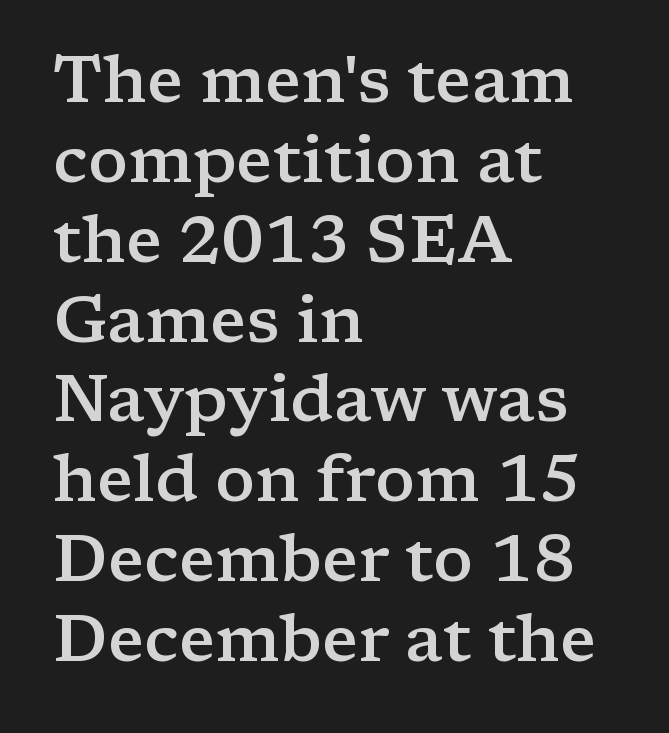
The image shows 66 px semibold, wide serif type, upright; set left-aligned, line spacing 1.21x, normal letter spacing, not underlined; low stroke contrast and a medium x-height.
